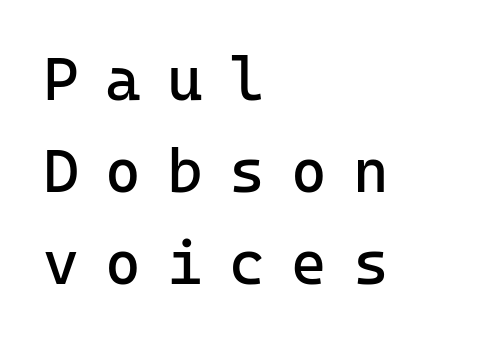
Q: Is the text bold? A: No.
Q: Is the text italic (slanted)? A: No, it is upright.
Q: Is the typeface a serif or a sans-serif typeface? A: Sans-serif.
Q: Is the text underlined? A: No.
Q: How is the paragraph aligned? A: Left-aligned.
Q: Is the spacing between letters normal or unusually wide? A: Unusually wide.
Q: Is the spacing between lines tight, normal or loose? A: Normal.
Q: Width (condensed, normal, or wide)? A: Normal.
Q: Stroke contrast? A: Low.
Q: x-height? A: Medium.
